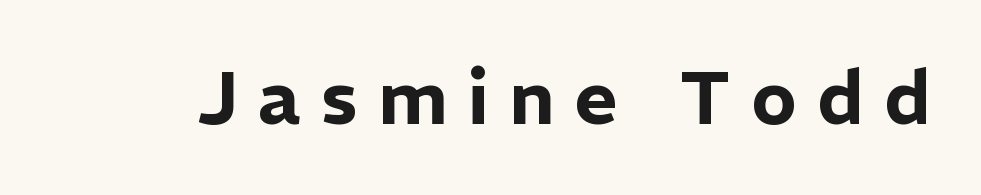
The image shows 75 px sans-serif type, upright; set unusually wide letter spacing (+0.27 em), not underlined; low stroke contrast and a medium x-height.
